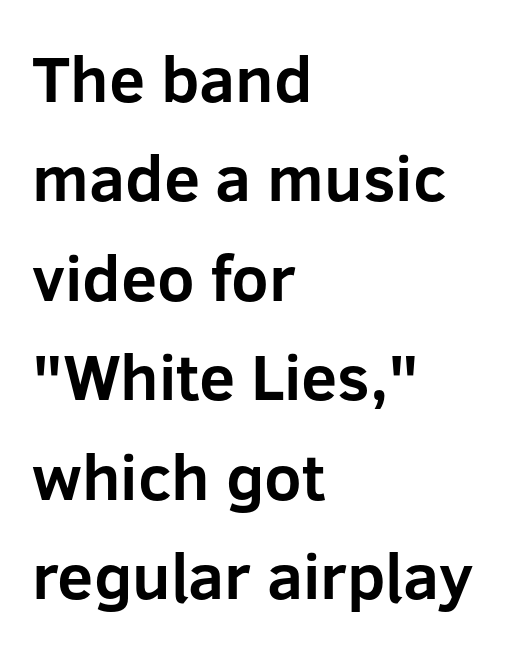
{"serif": "no", "italic": "no", "bold": "yes", "weight": "bold", "width": "normal", "stroke_contrast": "low", "x_height": "medium", "monospaced": "no", "underline": "no", "align": "left", "line_spacing": "normal", "line_spacing_ratio": 1.53, "letter_spacing": "normal", "letter_spacing_em": 0.0, "glyph_px": 65}
